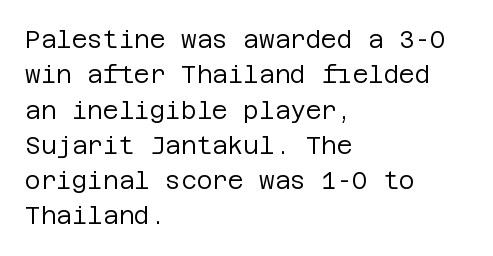
Tracking value appears to be zero — textbook default spacing. Posture: straight, roman, zero tilt. Leftover space on each line is placed entirely after the last word. This is not heavy type; no bold has been used.
